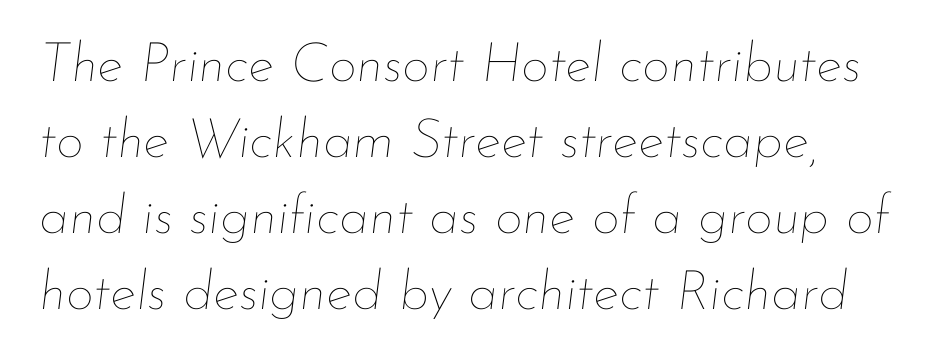
The image shows 55 px thin type, italic (leaning right); set normal line spacing (1.38x), normal letter spacing, not underlined; low stroke contrast and a small x-height.
